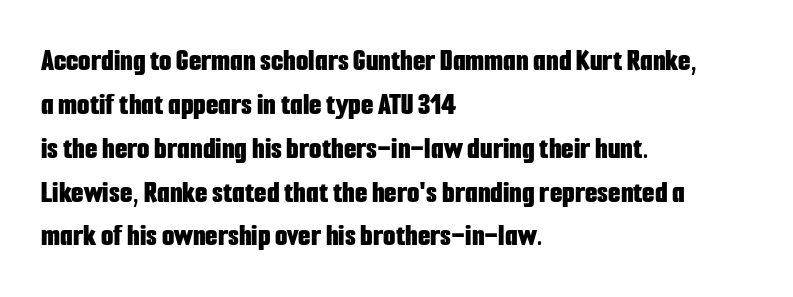
The image shows 32 px bold, condensed sans-serif type, upright; set left-aligned, normal line spacing (1.37x), normal letter spacing, not underlined; low stroke contrast and a medium x-height.
